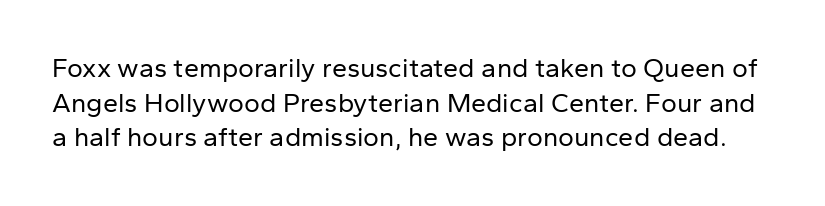
The face looks like a standard text weight, possibly lighter. Compared with typical body copy, the letter spacing here is the same. The strip under each line holds only bare page. Do the letters lean? They stand straight. In terms of leading, this rendering sits right in the middle.
